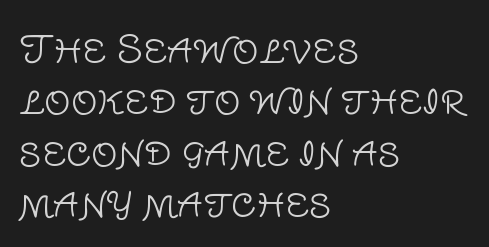
{"serif": "no", "bold": "no", "weight": "light", "width": "normal", "stroke_contrast": "low", "x_height": "large", "monospaced": "no", "underline": "no", "align": "left", "line_spacing": "normal", "line_spacing_ratio": 1.39, "letter_spacing": "normal", "letter_spacing_em": 0.0, "glyph_px": 37}
